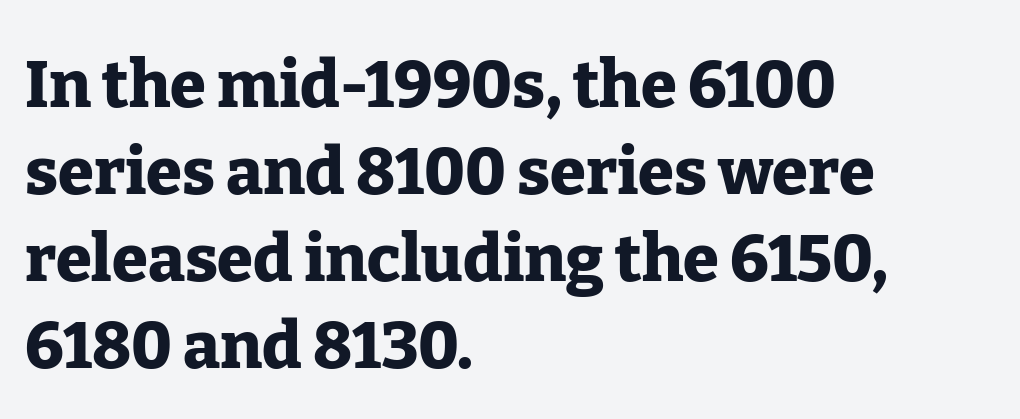
Q: Is the text bold? A: Yes.
Q: Is the text italic (slanted)? A: No, it is upright.
Q: Is the typeface a serif or a sans-serif typeface? A: Serif.
Q: Is the text underlined? A: No.
Q: How is the paragraph aligned? A: Left-aligned.
Q: Is the spacing between letters normal or unusually wide? A: Normal.
Q: Is the spacing between lines tight, normal or loose? A: Normal.
Q: Width (condensed, normal, or wide)? A: Normal.
Q: Stroke contrast? A: Low.
Q: x-height? A: Medium.
Q: Monospaced? A: No.
